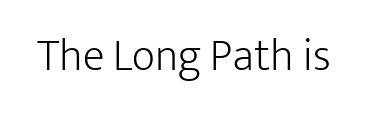
The image shows 45 px light sans-serif type, upright; set normal letter spacing, not underlined; low stroke contrast and a medium x-height.
